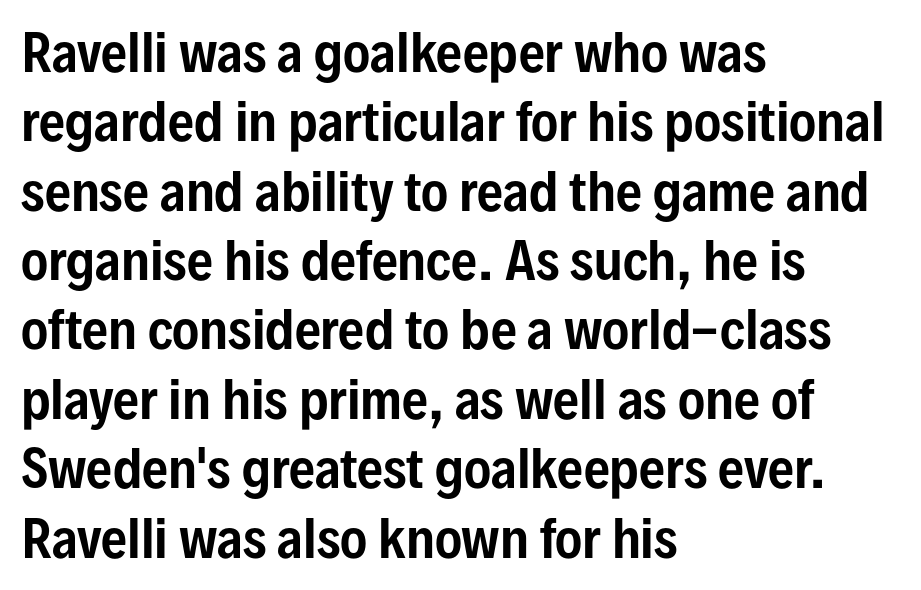
The font family rendered here belongs to the sans-serif group. Letter spacing: default. The typography opts for an upright posture over an oblique one. Each letter keeps its own natural width here, so spacing adapts to shape. Vertically, the passage feels balanced, rows spaced as you'd expect. Plain, unruled lines of type.
